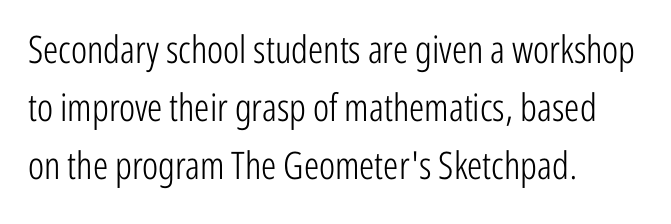
Q: Is the text bold? A: No.
Q: Is the text italic (slanted)? A: No, it is upright.
Q: Is the typeface a serif or a sans-serif typeface? A: Sans-serif.
Q: Is the text underlined? A: No.
Q: How is the paragraph aligned? A: Left-aligned.
Q: Is the spacing between letters normal or unusually wide? A: Normal.
Q: Is the spacing between lines tight, normal or loose? A: Normal.
Q: Width (condensed, normal, or wide)? A: Condensed.
Q: Stroke contrast? A: Low.
Q: x-height? A: Medium.
Q: Monospaced? A: No.
